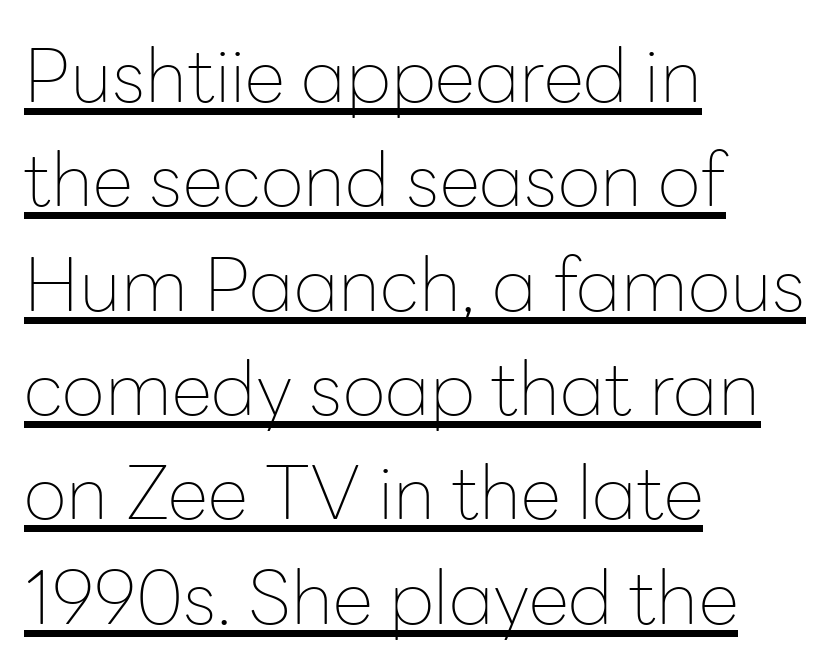
{"serif": "no", "italic": "no", "bold": "no", "weight": "thin", "width": "normal", "stroke_contrast": "low", "x_height": "medium", "monospaced": "no", "underline": "yes", "align": "left", "line_spacing": "normal", "line_spacing_ratio": 1.41, "letter_spacing": "normal", "letter_spacing_em": 0.0, "glyph_px": 74}
